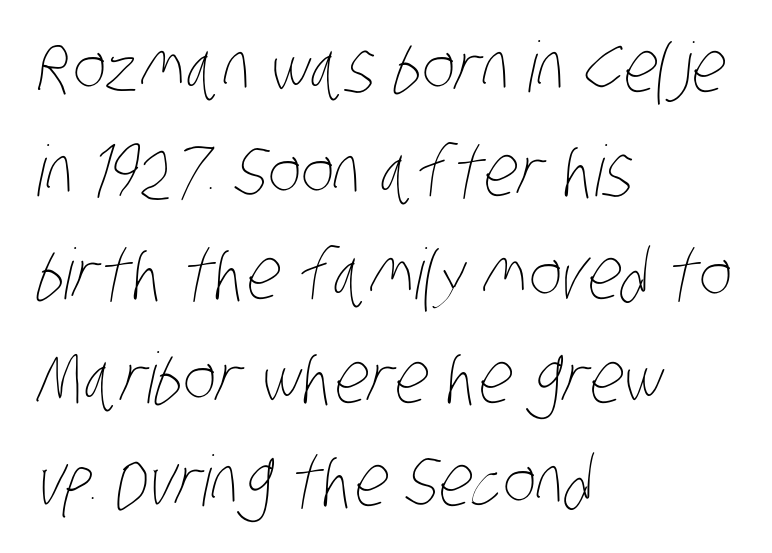
Q: Is the text bold? A: No.
Q: Is the text underlined? A: No.
Q: How is the paragraph aligned? A: Left-aligned.
Q: Is the spacing between letters normal or unusually wide? A: Normal.
Q: Is the spacing between lines tight, normal or loose? A: Normal.
Q: Width (condensed, normal, or wide)? A: Condensed.
Q: Stroke contrast? A: Low.
Q: x-height? A: Large.
Q: Monospaced? A: No.
